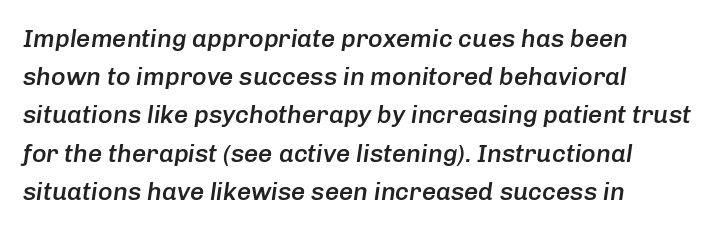
Quick note: italic. Line beginnings align vertically; line endings do not. No word sits above an underline. As a designer I'd log this as weight 600, semibold. The passage shown stacks its lines at a standard gap. Honestly, the letter spacing is just normal — you wouldn't notice it.
